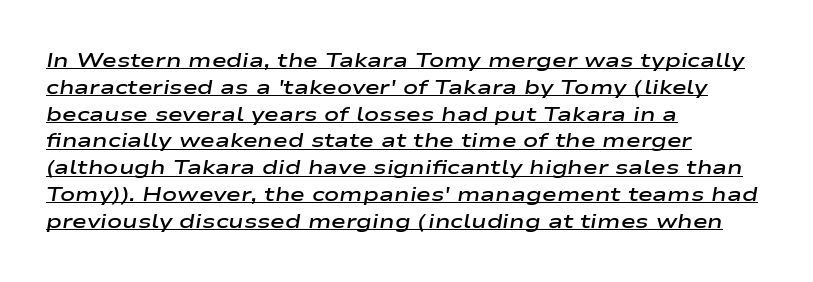
Q: Is the text bold? A: Semi-bold.
Q: Is the text italic (slanted)? A: Yes, it leans right by about 9 degrees.
Q: Is the text underlined? A: Yes.
Q: How is the paragraph aligned? A: Left-aligned.
Q: Is the spacing between letters normal or unusually wide? A: Normal.
Q: Is the spacing between lines tight, normal or loose? A: Normal.
